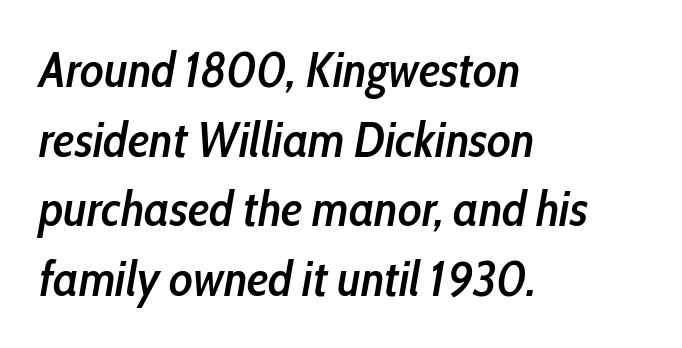
The image shows 49 px semibold, condensed type, italic (leaning right); set left-aligned, normal line spacing (1.42x), normal letter spacing, not underlined; low stroke contrast and a medium x-height.
